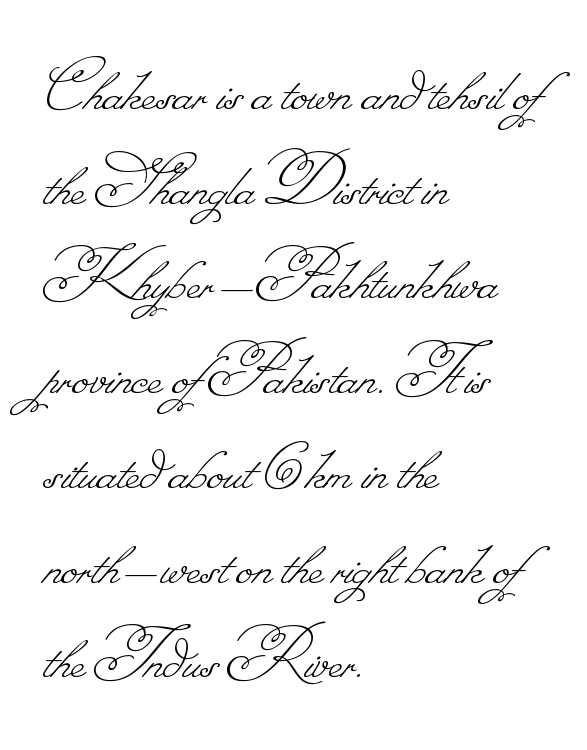
The area under the type is left untouched. Each letter keeps its own natural width here, so spacing adapts to shape. No extra tracking has been applied to these lines. Counters stay open thanks to moderate or lighter strokes. A classic flush-left, rag-right setting is used for this passage.
